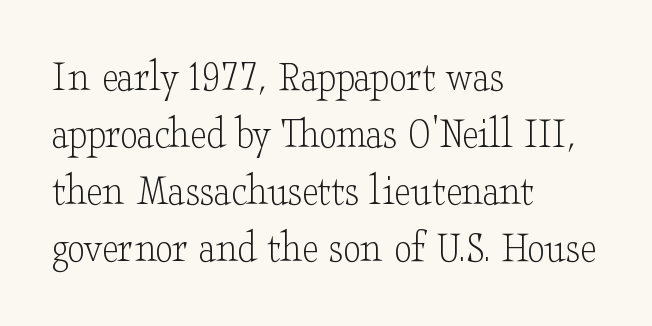
{"serif": "yes", "italic": "no", "bold": "no", "weight": "light", "width": "wide", "stroke_contrast": "low", "x_height": "small", "monospaced": "no", "underline": "no", "align": "left", "line_spacing": "normal", "line_spacing_ratio": 1.27, "letter_spacing": "normal", "letter_spacing_em": 0.0, "glyph_px": 45}
